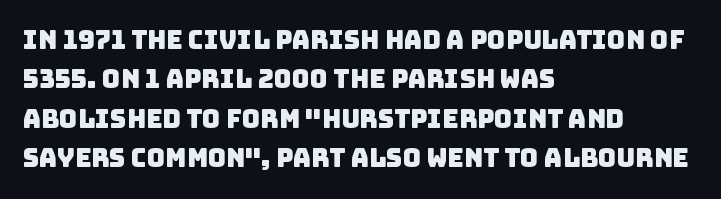
Check the space under the baseline: it is left empty. Line starts are locked; line ends wander. The lines sit at an ordinary, default distance from one another. Standard letterfit; no display-style spreading of the glyphs.
